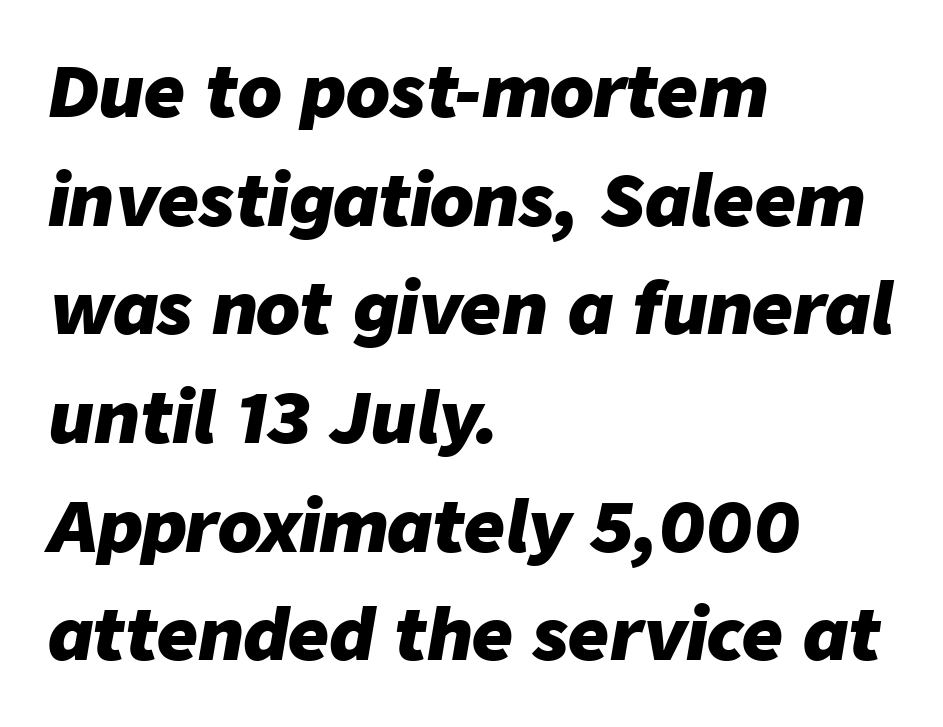
Q: Is the text bold? A: Yes.
Q: Is the text italic (slanted)? A: Yes, it leans right by about 9 degrees.
Q: Is the text underlined? A: No.
Q: How is the paragraph aligned? A: Left-aligned.
Q: Is the spacing between letters normal or unusually wide? A: Normal.
Q: Is the spacing between lines tight, normal or loose? A: Normal.
Q: Width (condensed, normal, or wide)? A: Normal.
Q: Stroke contrast? A: Low.
Q: x-height? A: Medium.
Q: Monospaced? A: No.
